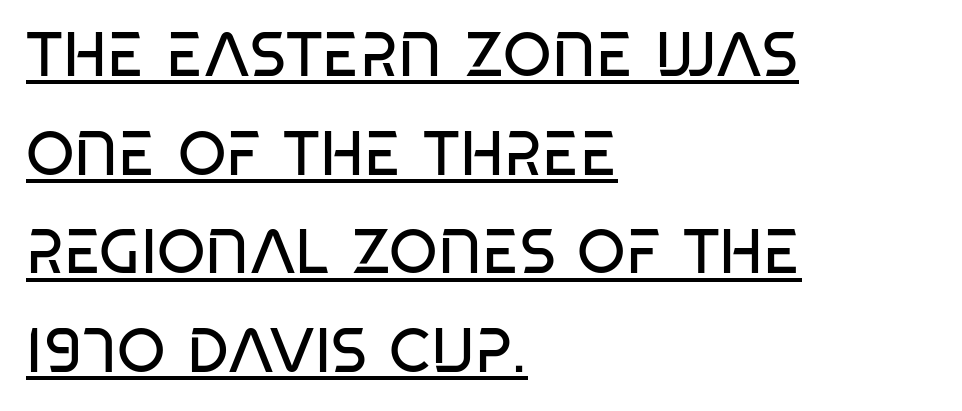
Q: Is the text bold? A: No.
Q: Is the text italic (slanted)? A: No, it is upright.
Q: Is the typeface a serif or a sans-serif typeface? A: Sans-serif.
Q: Is the text underlined? A: Yes.
Q: How is the paragraph aligned? A: Left-aligned.
Q: Is the spacing between letters normal or unusually wide? A: Normal.
Q: Is the spacing between lines tight, normal or loose? A: Normal.
Q: Width (condensed, normal, or wide)? A: Condensed.
Q: Stroke contrast? A: Low.
Q: x-height? A: Large.
Q: Monospaced? A: No.
